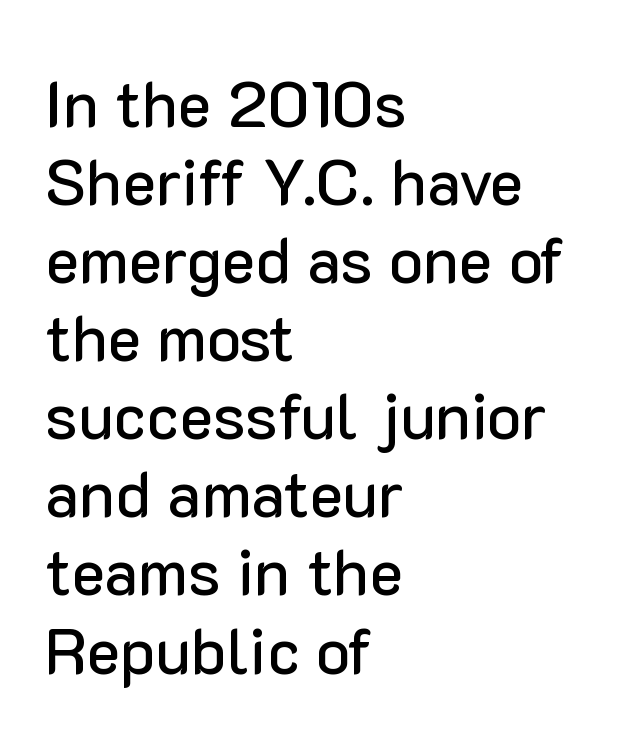
To sum up the face: it is a sans, with no serifs. Posture: straight, roman, zero tilt. Lines of text with bare space underneath. This sample has the flowing, uneven cadence of proportional lettering.
